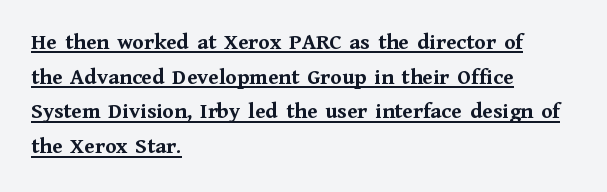
Horizontal bands of white between lines are of average thickness. The axis of the letterforms is exactly vertical. The horizontal fit of the characters is conventional and even. Layout note: lines flush left. Glance below the letters and you will spot a drawn line.
